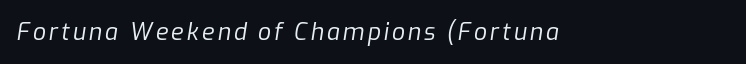
The image shows 23 px text type, italic (leaning right); set not underlined.
